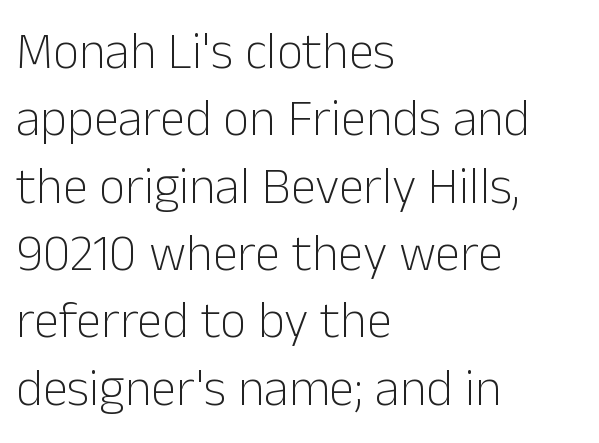
The rendering uses natural spacing where letterforms have individual widths. Decoration check: the copy has no underline. Every stem runs plumb, perpendicular to the baseline. In terms of letterspacing, this is plain default setting. Regarding serifs, this sample does without them. Honestly, the row spacing looks completely unremarkable.
